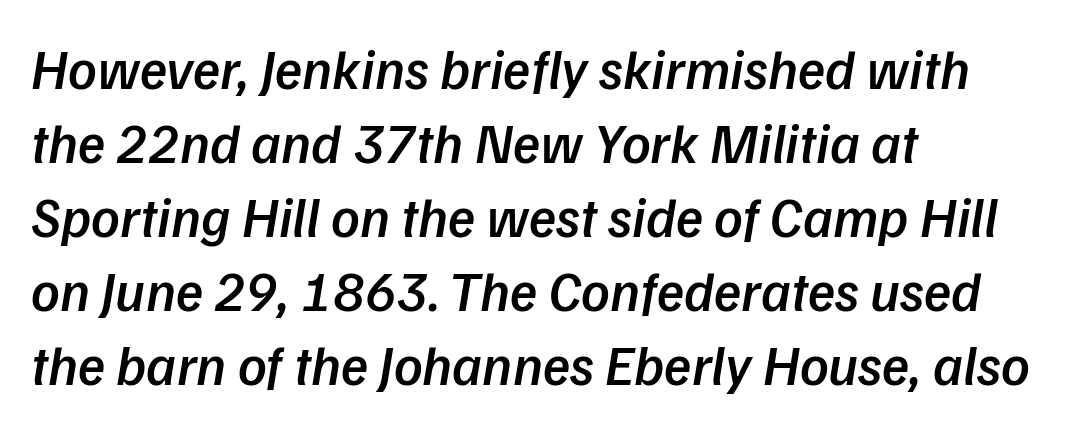
{"serif": "no", "bold": "semi", "weight": "semibold", "width": "normal", "stroke_contrast": "low", "x_height": "medium", "monospaced": "no", "underline": "no", "align": "left", "line_spacing": "normal", "line_spacing_ratio": 1.32, "letter_spacing": "normal", "letter_spacing_em": 0.0, "glyph_px": 56}
